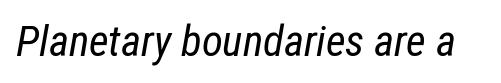
The passage shown is not bold in any degree. This sample uses plain, unmodified letter spacing. Emphasis-style slanted type is in use. Words float on clear page, feet unadorned.
